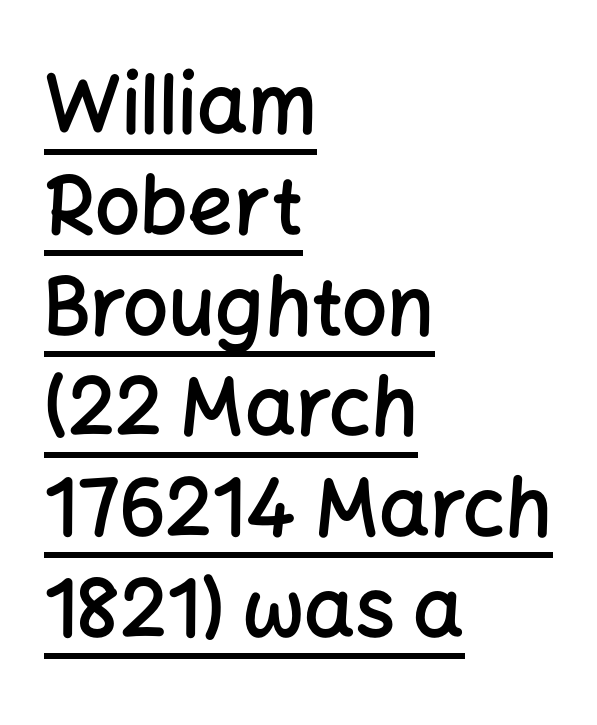
Q: Is the text bold? A: Semi-bold.
Q: Is the text italic (slanted)? A: No, it is upright.
Q: Is the typeface a serif or a sans-serif typeface? A: Sans-serif.
Q: Is the text underlined? A: Yes.
Q: How is the paragraph aligned? A: Left-aligned.
Q: Is the spacing between letters normal or unusually wide? A: Normal.
Q: Is the spacing between lines tight, normal or loose? A: Normal.
Q: Width (condensed, normal, or wide)? A: Normal.
Q: Stroke contrast? A: Low.
Q: x-height? A: Medium.
Q: Monospaced? A: No.
